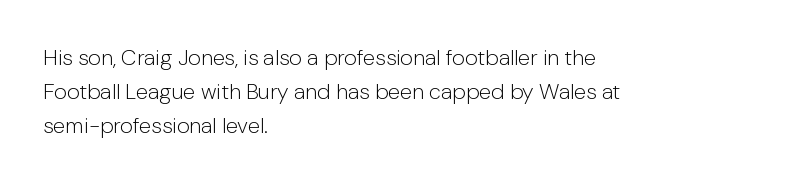
{"italic": "no", "bold": "no", "underline": "no", "align": "left", "line_spacing": "normal", "line_spacing_ratio": 1.54, "letter_spacing": "normal", "letter_spacing_em": 0.0, "glyph_px": 22}
